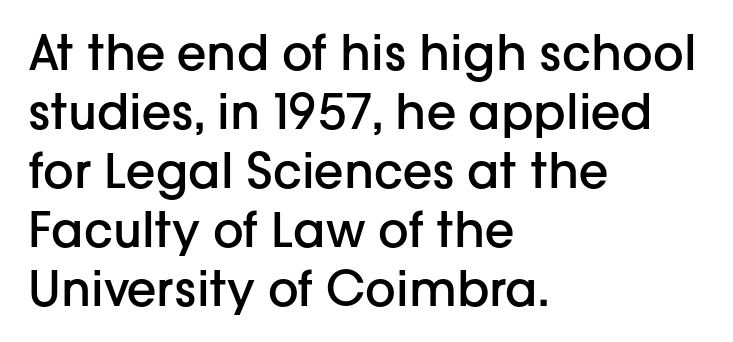
{"serif": "no", "italic": "no", "bold": "semi", "weight": "semibold", "width": "normal", "stroke_contrast": "low", "x_height": "medium", "monospaced": "no", "underline": "no", "align": "left", "line_spacing_ratio": 1.23, "letter_spacing": "normal", "letter_spacing_em": 0.0, "glyph_px": 48}
